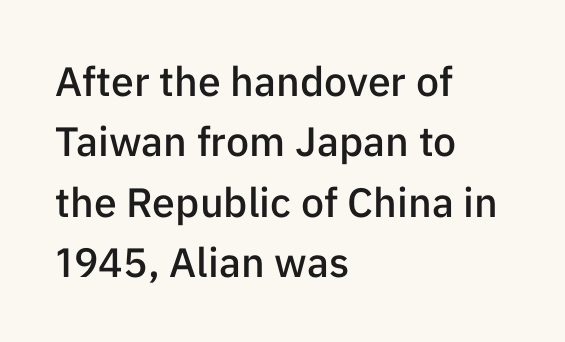
Every letter is mildly thick-stroked: semibold rather than bold. Every character sits straight up, as roman type does. This sample is left-justified, so line endings fall wherever the words run out. Think of a printed novel: that variable character pitch is what you see here. Honestly, there is no underline to notice here at all. This block has exactly the height ordinary leading produces.
